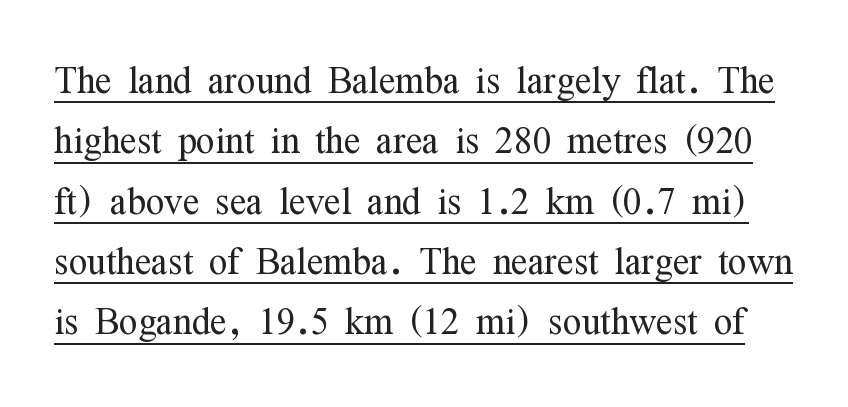
The image shows 49 px light, condensed serif type, upright; set line spacing 1.23x, normal letter spacing, underlined; medium stroke contrast and a medium x-height.
